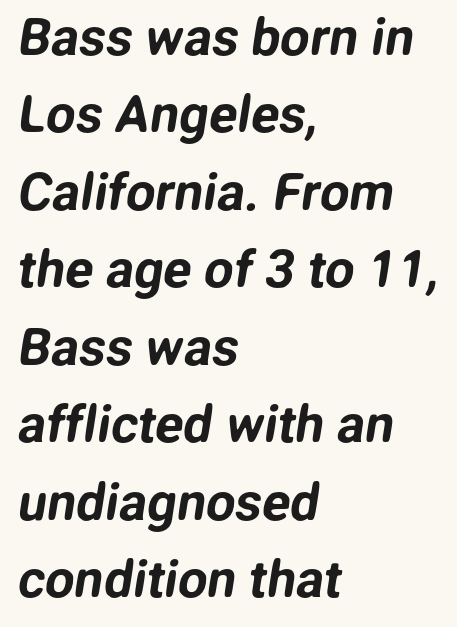
A typesetter would call this proportional, since set widths differ per character. Is this a sans? Yes — the strokes have no serifs. Honestly, there is no underline to notice here at all. The text block is weighted toward the left margin, trailing off unevenly rightward. A typesetter would call this leading conventional body-copy spacing.
